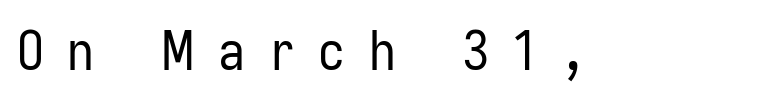
{"serif": "no", "italic": "no", "bold": "no", "weight": "regular", "width": "condensed", "stroke_contrast": "low", "x_height": "medium", "monospaced": "no", "underline": "no", "letter_spacing": "wide", "letter_spacing_em": 0.43, "glyph_px": 54}
